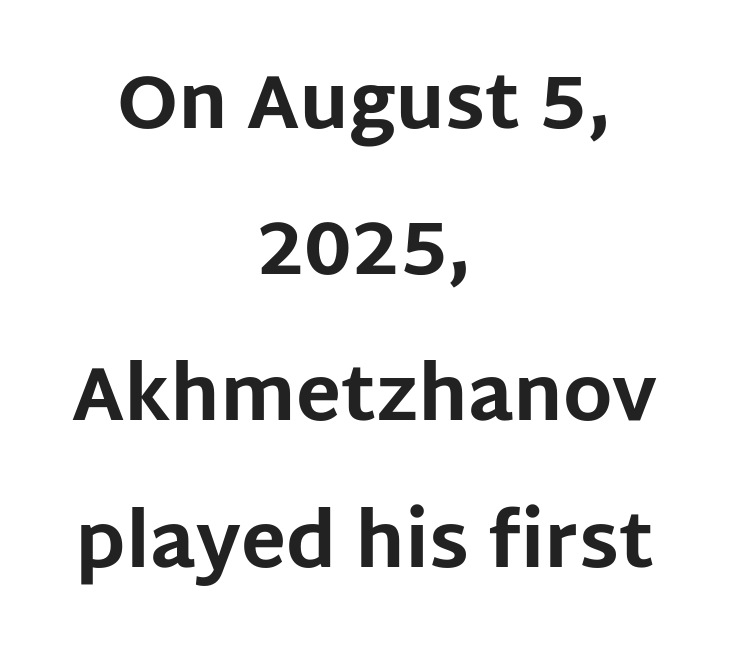
{"serif": "no", "italic": "no", "bold": "yes", "weight": "bold", "width": "normal", "stroke_contrast": "low", "x_height": "large", "monospaced": "no", "underline": "no", "align": "center", "line_spacing": "loose", "line_spacing_ratio": 1.95, "letter_spacing": "normal", "letter_spacing_em": 0.0, "glyph_px": 75}
